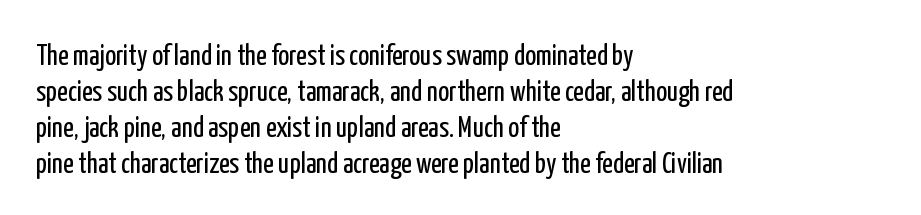
The image shows 29 px regular-weight, condensed sans-serif type, upright; set left-aligned, line spacing 1.24x, normal letter spacing, not underlined; low stroke contrast and a medium x-height.
